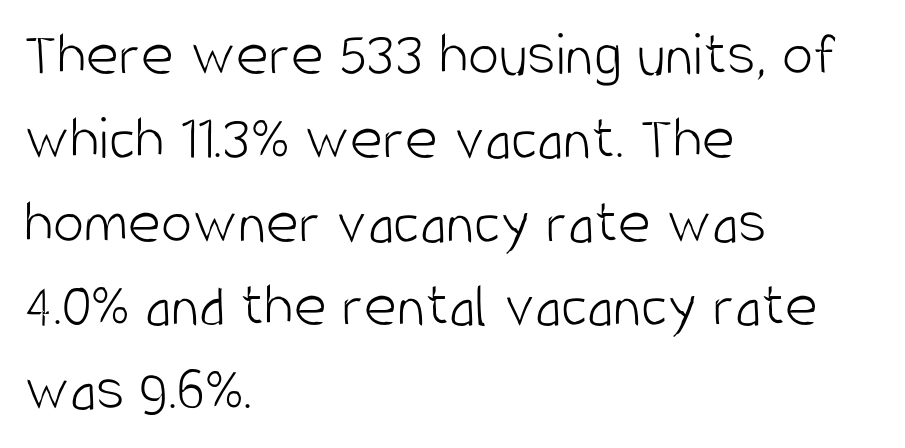
The image shows 63 px light, condensed sans-serif type, upright; set left-aligned, normal line spacing (1.33x), normal letter spacing, not underlined; low stroke contrast and a large x-height.
